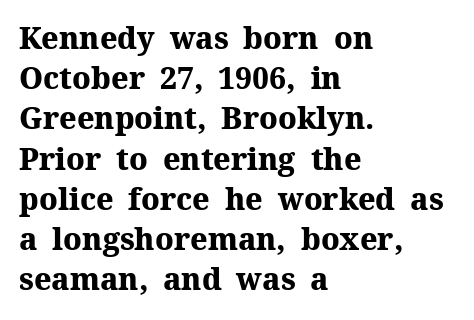
The image shows 30 px heavy serif type, upright; set left-aligned, normal line spacing (1.34x), normal letter spacing, not underlined; medium stroke contrast and a medium x-height.
